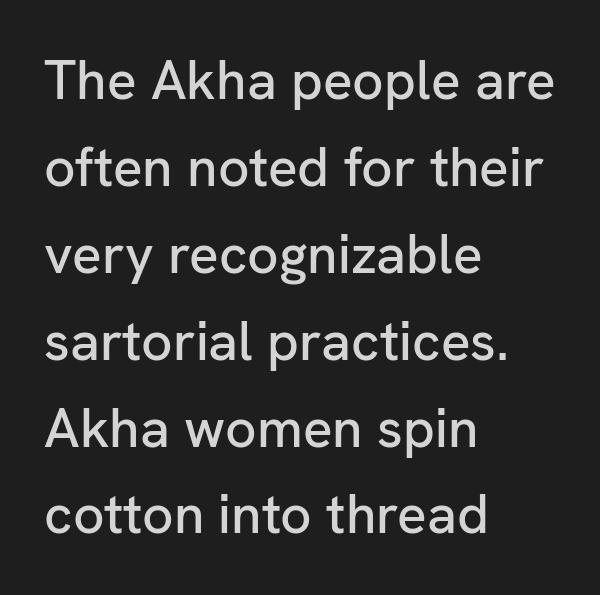
Q: Is the text italic (slanted)? A: No, it is upright.
Q: Is the typeface a serif or a sans-serif typeface? A: Sans-serif.
Q: Is the text underlined? A: No.
Q: How is the paragraph aligned? A: Left-aligned.
Q: Is the spacing between letters normal or unusually wide? A: Normal.
Q: Is the spacing between lines tight, normal or loose? A: Normal.
Q: Width (condensed, normal, or wide)? A: Normal.
Q: Stroke contrast? A: Low.
Q: x-height? A: Medium.
Q: Monospaced? A: No.
